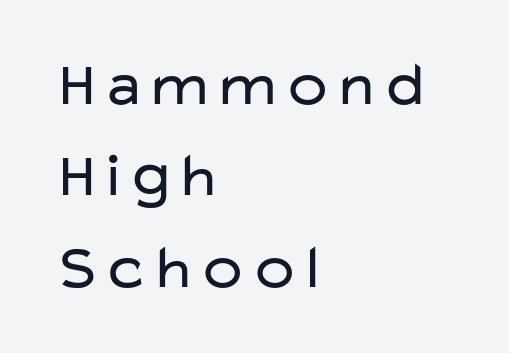
The image shows 63 px regular-weight, wide sans-serif type, upright; set left-aligned, normal line spacing (1.45x), normal letter spacing, not underlined; low stroke contrast and a medium x-height.
